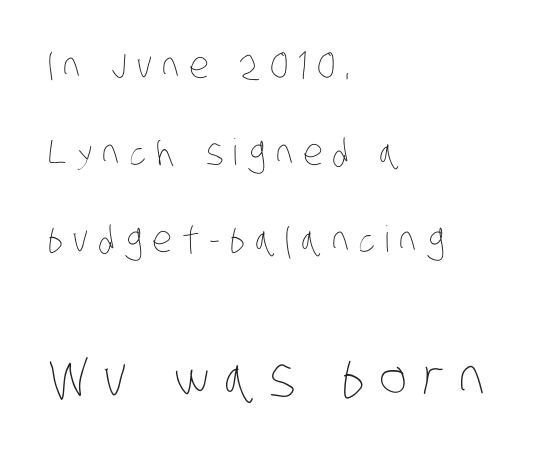
Q: Is the text bold? A: No.
Q: Is the text underlined? A: No.
Q: How is the paragraph aligned? A: Left-aligned.
Q: Is the spacing between letters normal or unusually wide? A: Unusually wide.
Q: Is the spacing between lines tight, normal or loose? A: Loose.
Q: Which block of text is set in a larger size, the first (top) or the second (bottom)? A: The second (bottom) one.
Q: Width (condensed, normal, or wide)? A: Condensed.
Q: Stroke contrast? A: Low.
Q: x-height? A: Large.
Q: Monospaced? A: No.
